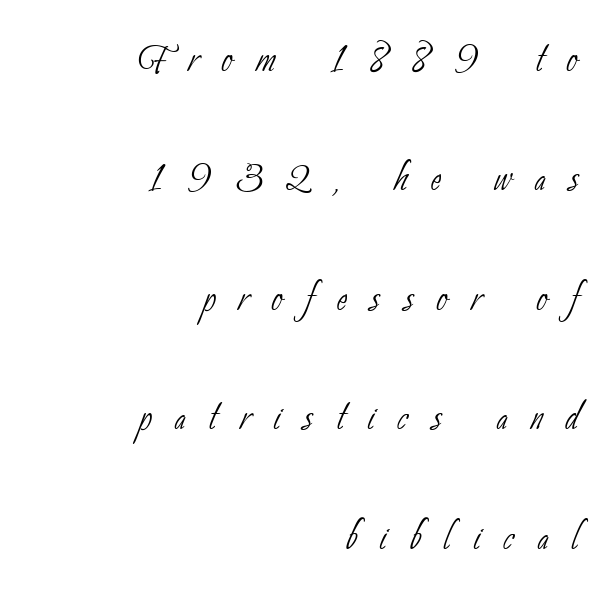
The image shows 50 px thin, condensed sans-serif type; set right-aligned, loose line spacing (2.39x), unusually wide letter spacing (+0.46 em), not underlined; low stroke contrast and a small x-height.
